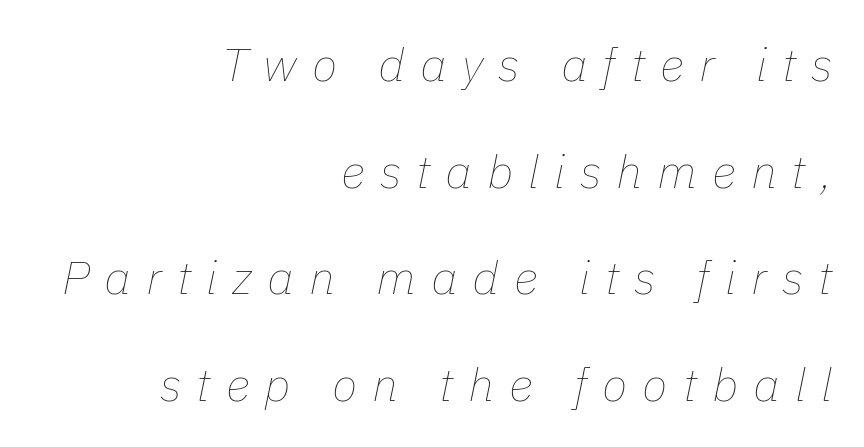
The rendering anchors every line to the right-hand side. Characters follow at a spacing far wider than the type designer built in. What's the leading like? Stretched, with rows far apart. Descender tails drop into unmarked territory.
